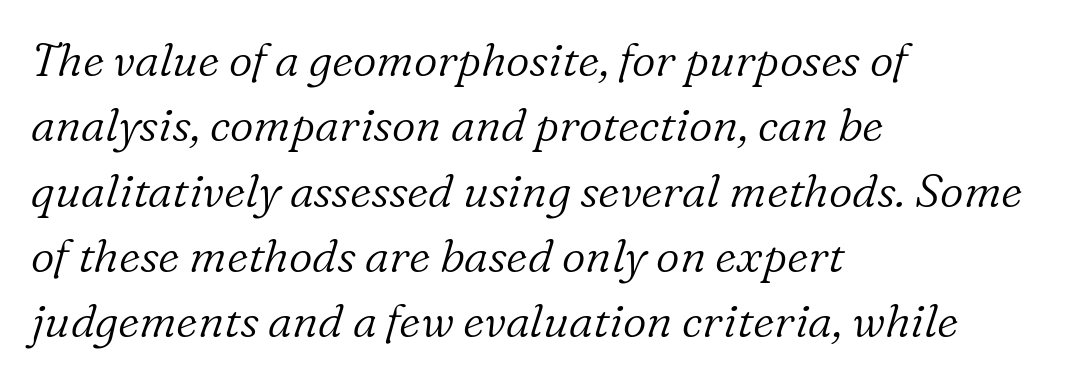
Q: Is the text bold? A: No.
Q: Is the text italic (slanted)? A: Yes, it leans right by about 16 degrees.
Q: Is the typeface a serif or a sans-serif typeface? A: Serif.
Q: Is the text underlined? A: No.
Q: How is the paragraph aligned? A: Left-aligned.
Q: Is the spacing between letters normal or unusually wide? A: Normal.
Q: Is the spacing between lines tight, normal or loose? A: Normal.
Q: Width (condensed, normal, or wide)? A: Normal.
Q: Stroke contrast? A: Low.
Q: x-height? A: Medium.
Q: Monospaced? A: No.
